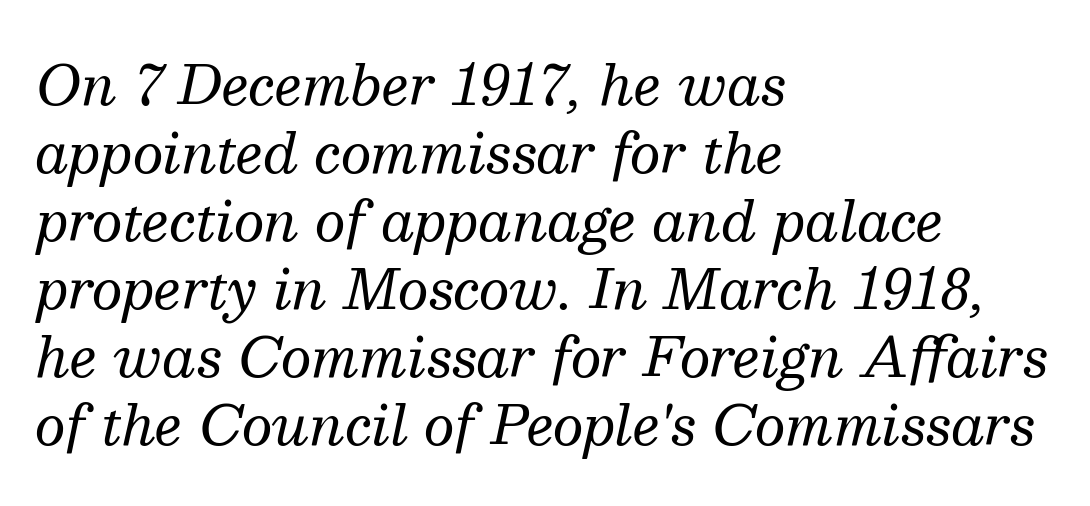
The passage shown stacks its lines at a standard gap. Is the type heavy? It reads as light-to-regular instead. Rendered with sloped, italic letterforms. This is serif lettering, the kind often seen in printed books. All the whitespace from short lines collects on the right. Descender tails drop into unmarked territory.
